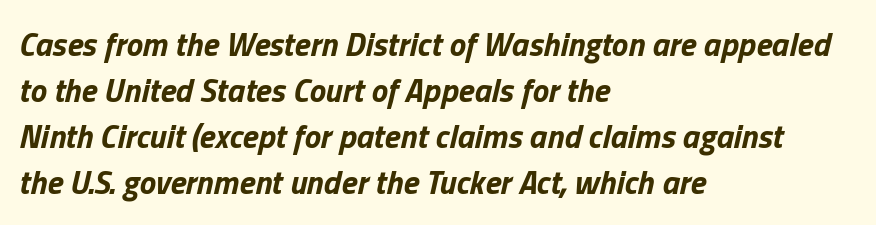
Q: Is the text bold? A: Yes.
Q: Is the text italic (slanted)? A: Yes, it leans right by about 13 degrees.
Q: Is the text underlined? A: No.
Q: How is the paragraph aligned? A: Left-aligned.
Q: Is the spacing between letters normal or unusually wide? A: Normal.
Q: Is the spacing between lines tight, normal or loose? A: Normal.
Q: Width (condensed, normal, or wide)? A: Normal.
Q: Stroke contrast? A: Low.
Q: x-height? A: Medium.
Q: Monospaced? A: No.
